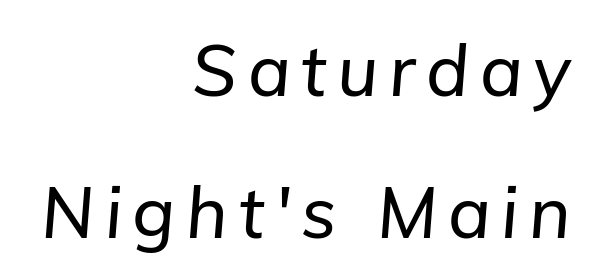
Q: Is the text italic (slanted)? A: Yes, it leans right by about 5 degrees.
Q: Is the text underlined? A: No.
Q: How is the paragraph aligned? A: Right-aligned.
Q: Is the spacing between lines tight, normal or loose? A: Loose.
Q: Width (condensed, normal, or wide)? A: Normal.
Q: Stroke contrast? A: Low.
Q: x-height? A: Medium.
Q: Monospaced? A: No.
